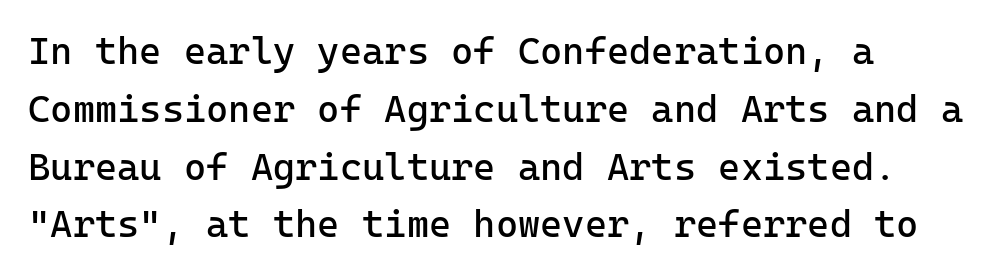
The image shows 38 px regular-weight sans-serif type, upright; set left-aligned, normal line spacing (1.52x), normal letter spacing, not underlined; low stroke contrast and a medium x-height.
